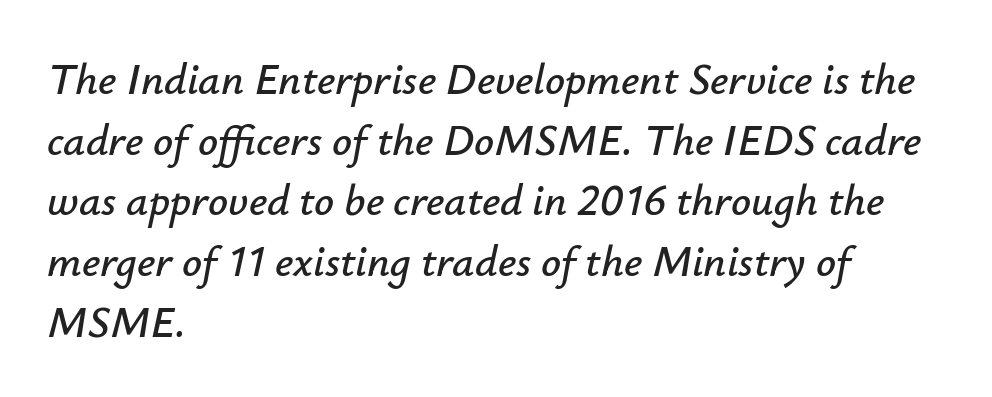
The image shows 44 px text type, italic (leaning right); set left-aligned, normal line spacing (1.38x), normal letter spacing, not underlined; low stroke contrast and a small x-height.
